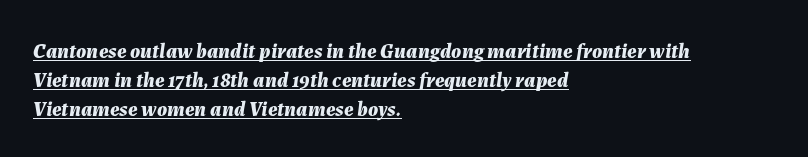
{"italic": "yes", "lean": "right", "slant_degrees": 7, "bold": "yes", "underline": "yes", "align": "left", "line_spacing": "normal", "line_spacing_ratio": 1.39, "letter_spacing": "normal", "letter_spacing_em": 0.0, "glyph_px": 21}
